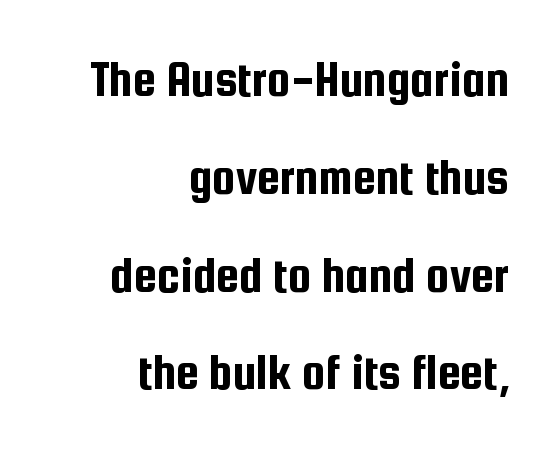
Q: Is the text italic (slanted)? A: No, it is upright.
Q: Is the typeface a serif or a sans-serif typeface? A: Sans-serif.
Q: Is the text underlined? A: No.
Q: How is the paragraph aligned? A: Right-aligned.
Q: Is the spacing between letters normal or unusually wide? A: Normal.
Q: Width (condensed, normal, or wide)? A: Condensed.
Q: Stroke contrast? A: Low.
Q: x-height? A: Medium.
Q: Monospaced? A: No.
